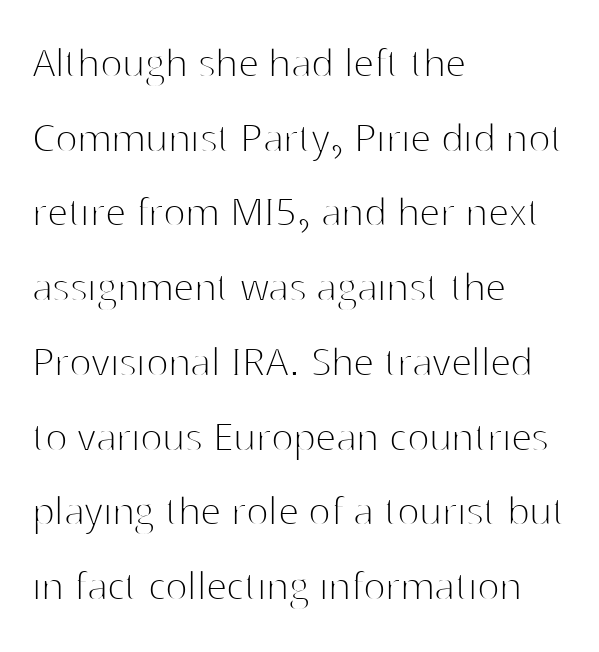
Q: Is the text bold? A: No.
Q: Is the text italic (slanted)? A: No, it is upright.
Q: Is the typeface a serif or a sans-serif typeface? A: Sans-serif.
Q: Is the text underlined? A: No.
Q: How is the paragraph aligned? A: Left-aligned.
Q: Is the spacing between letters normal or unusually wide? A: Normal.
Q: Is the spacing between lines tight, normal or loose? A: Normal.
Q: Width (condensed, normal, or wide)? A: Normal.
Q: Stroke contrast? A: High.
Q: x-height? A: Medium.
Q: Monospaced? A: No.
